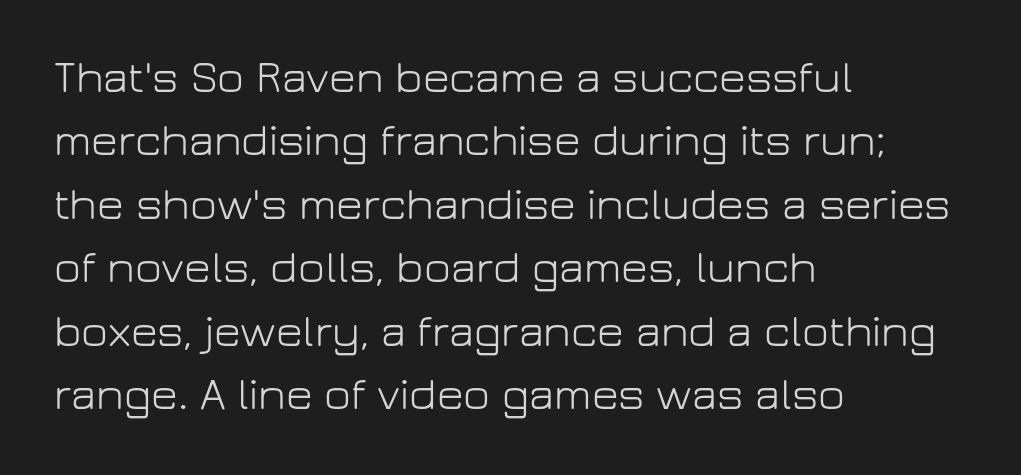
The image shows 46 px light sans-serif type, upright; set left-aligned, normal line spacing (1.38x), normal letter spacing, not underlined; low stroke contrast and a medium x-height.
